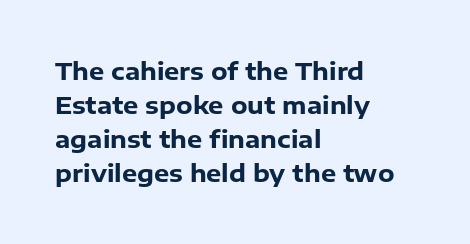
{"italic": "no", "bold": "yes", "underline": "no", "align": "left", "line_spacing": "normal", "line_spacing_ratio": 1.42, "letter_spacing": "normal", "letter_spacing_em": 0.0, "glyph_px": 24}
